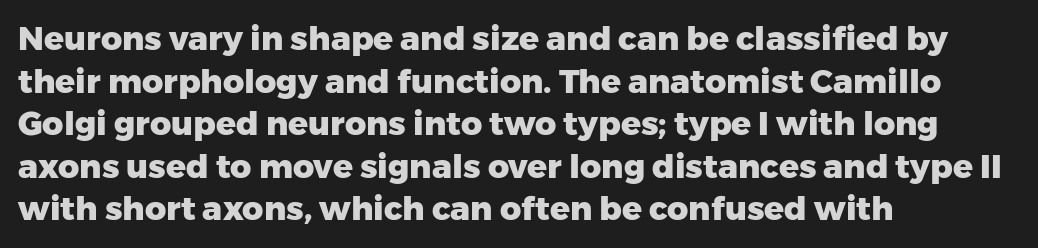
The image shows 33 px heavy sans-serif type, upright; set left-aligned, normal line spacing (1.29x), normal letter spacing, not underlined; low stroke contrast and a medium x-height.
